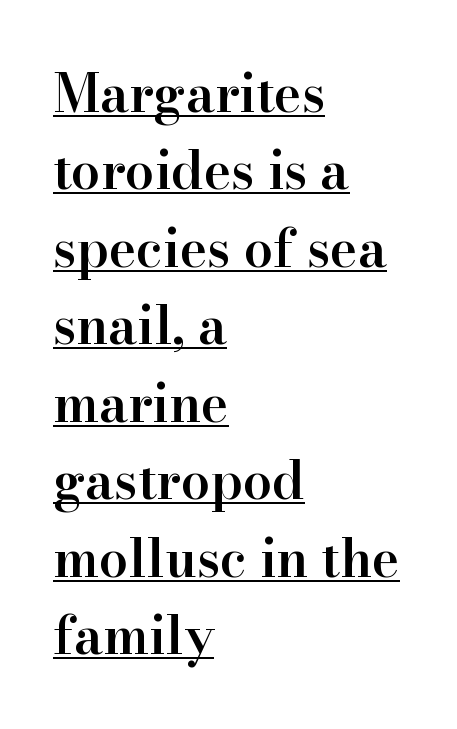
The image shows 52 px semibold serif type, upright; set left-aligned, normal line spacing (1.49x), normal letter spacing, underlined; high stroke contrast and a small x-height.
